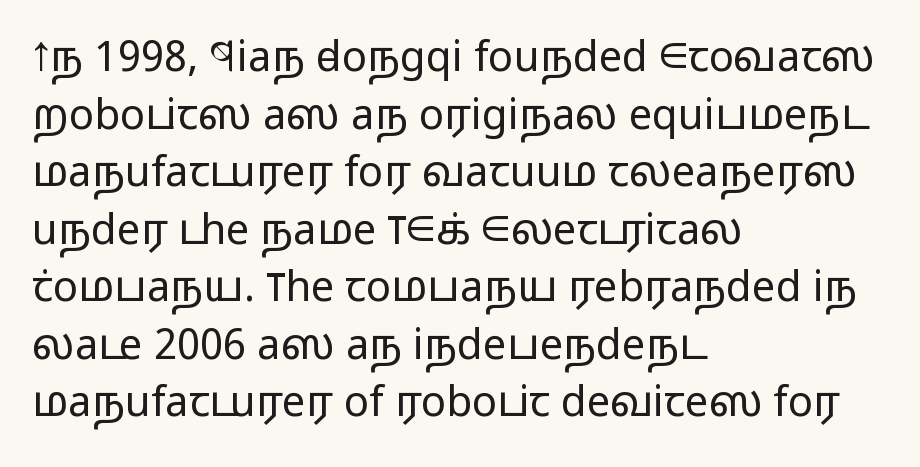
The image shows 42 px light, wide sans-serif type, upright; set left-aligned, normal line spacing (1.37x), normal letter spacing, not underlined; low stroke contrast and a medium x-height.
